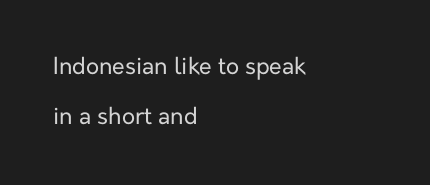
{"italic": "no", "bold": "no", "underline": "no", "align": "left", "line_spacing": "loose", "line_spacing_ratio": 2.16, "letter_spacing": "normal", "letter_spacing_em": 0.0, "glyph_px": 23}
